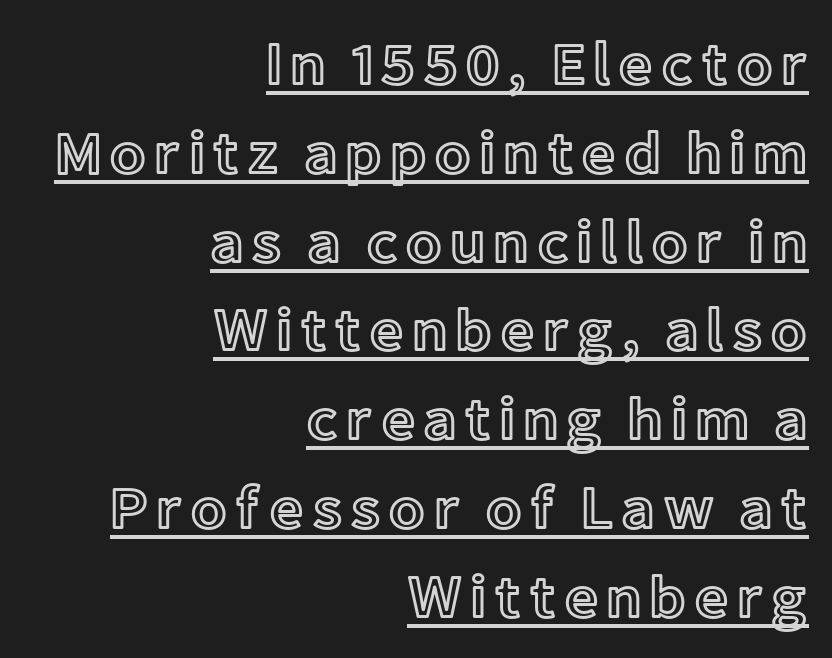
Character widths vary here, with narrow letters taking less room than wide ones. Emphasis is given by a line drawn under the lettering. Characters remain perfectly vertical along every line. The vertical gap from one line to the next is medium. The lines are quadded right.
